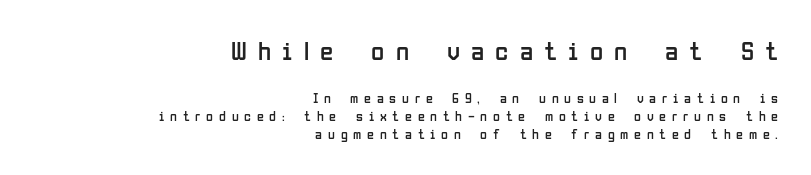
The image shows 27 px text type, upright; set right-aligned, normal line spacing (1.28x), unusually wide letter spacing (+0.41 em), not underlined; the first (top) block is 1.93x larger.
